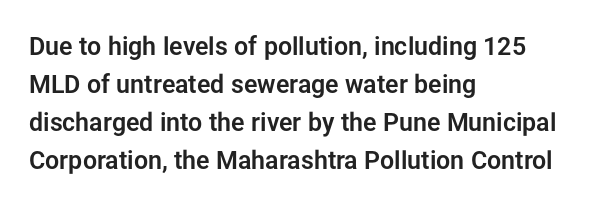
Plain, unruled lines of type. Each word holds together tightly as a unit, with standard inter-letter gaps. Every row of glyphs begins at an identical x-position on the left. Leading matches the norm, producing a regular column.
